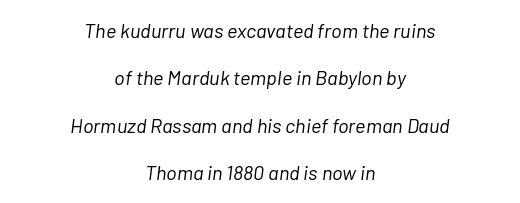
There is no visible air inserted between adjacent glyphs. There's an unmistakable incline to the writing here. Each new line begins a long way beneath the previous one. Clear beneath every line of the passage. The letters look calm and open, with moderate or lighter stems. Leftover space on each line is divided equally before and after the words.
